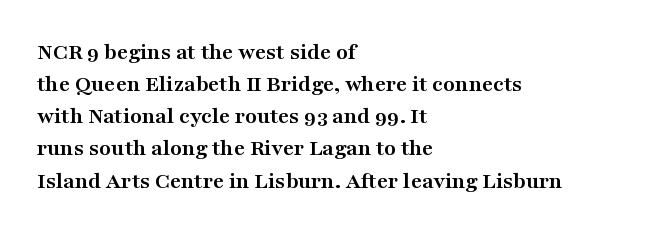
{"italic": "no", "bold": "yes", "underline": "no", "align": "left", "line_spacing": "normal", "line_spacing_ratio": 1.34, "letter_spacing": "normal", "letter_spacing_em": 0.0, "glyph_px": 24}
